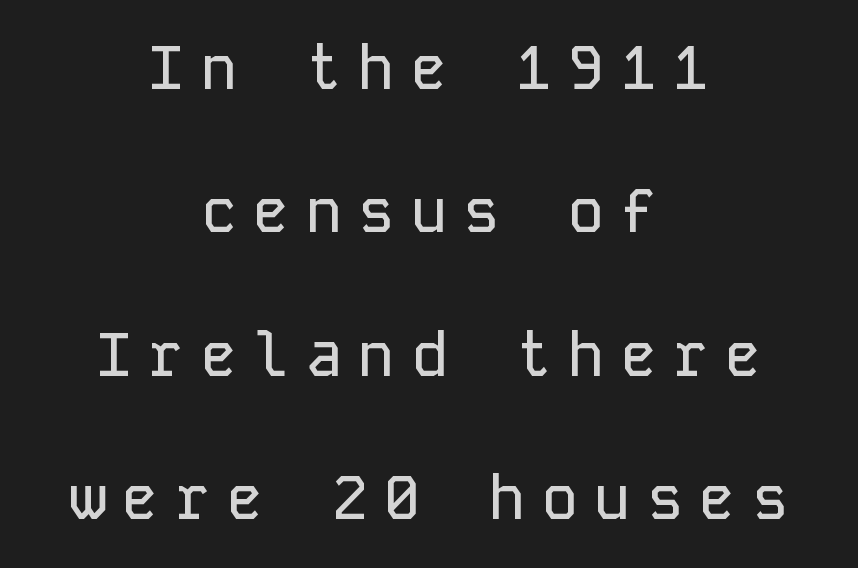
Q: Is the text italic (slanted)? A: No, it is upright.
Q: Is the typeface a serif or a sans-serif typeface? A: Sans-serif.
Q: Is the text underlined? A: No.
Q: How is the paragraph aligned? A: Centered.
Q: Is the spacing between letters normal or unusually wide? A: Unusually wide.
Q: Is the spacing between lines tight, normal or loose? A: Loose.
Q: Width (condensed, normal, or wide)? A: Normal.
Q: Stroke contrast? A: Low.
Q: x-height? A: Medium.
Q: Monospaced? A: Yes.
